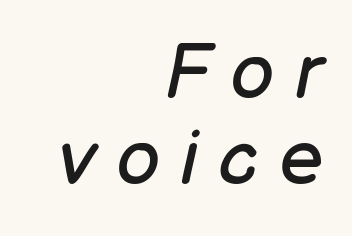
Stems and bowls with no extra thickness — not bold. Italic? Definitely — the glyphs are oblique. The baseline area is clear. Is the letter spacing exaggerated? Yes — the characters are pushed far apart. You could not count columns in this text — the font is proportionally spaced.
